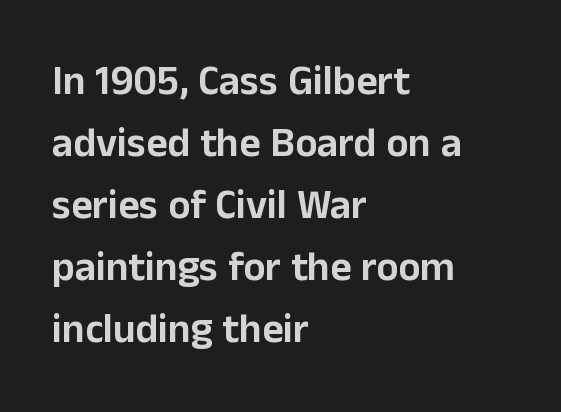
{"serif": "no", "italic": "no", "width": "normal", "stroke_contrast": "low", "x_height": "medium", "monospaced": "no", "underline": "no", "align": "left", "line_spacing": "normal", "line_spacing_ratio": 1.51, "letter_spacing": "normal", "letter_spacing_em": 0.0, "glyph_px": 41}
